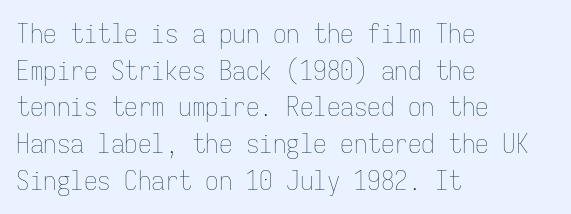
Reading down the block, your eye returns to a fixed left position each line. Do the letters lean? They stand straight. The strip under each line holds only bare page. Bold? No — there's no thickening of the strokes. Line spacing here is normal. Glyph-to-glyph distance matches everyday printed text.
